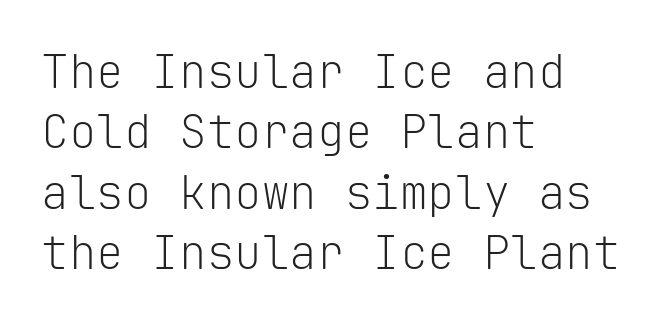
{"serif": "no", "italic": "no", "bold": "no", "weight": "light", "width": "normal", "stroke_contrast": "low", "x_height": "medium", "monospaced": "yes", "underline": "no", "align": "left", "line_spacing": "normal", "line_spacing_ratio": 1.31, "letter_spacing": "normal", "letter_spacing_em": 0.0, "glyph_px": 46}
